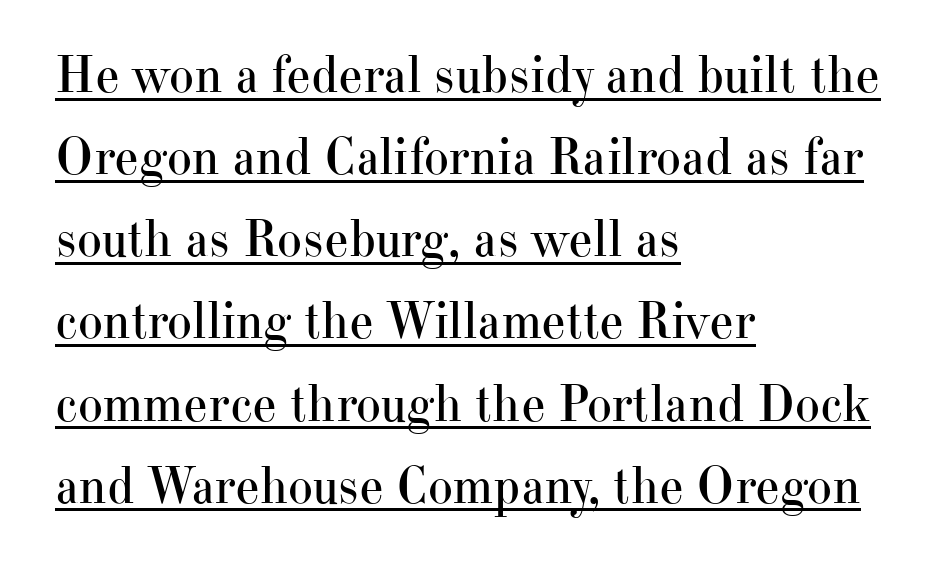
Q: Is the text bold? A: No.
Q: Is the text italic (slanted)? A: No, it is upright.
Q: Is the typeface a serif or a sans-serif typeface? A: Serif.
Q: Is the text underlined? A: Yes.
Q: How is the paragraph aligned? A: Left-aligned.
Q: Is the spacing between letters normal or unusually wide? A: Normal.
Q: Is the spacing between lines tight, normal or loose? A: Normal.
Q: Width (condensed, normal, or wide)? A: Normal.
Q: Stroke contrast? A: High.
Q: x-height? A: Small.
Q: Monospaced? A: No.
